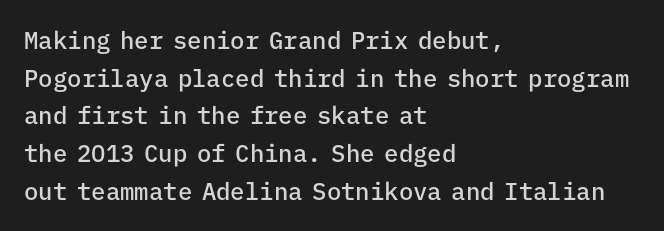
If you drew a ruler down the left edge, every line would touch it. Successive baselines arrive at the customary interval. The passage shown is semibold, sitting just below true bold. Style check: upright.
